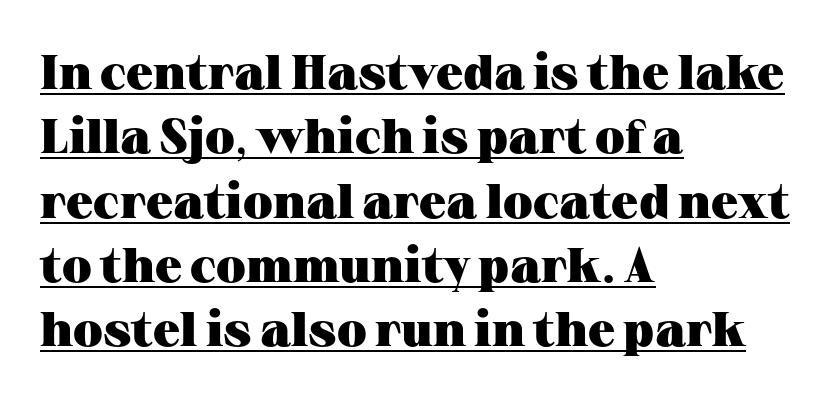
Q: Is the text bold? A: Yes.
Q: Is the text italic (slanted)? A: No, it is upright.
Q: Is the typeface a serif or a sans-serif typeface? A: Serif.
Q: Is the text underlined? A: Yes.
Q: How is the paragraph aligned? A: Left-aligned.
Q: Is the spacing between letters normal or unusually wide? A: Normal.
Q: Is the spacing between lines tight, normal or loose? A: Normal.
Q: Width (condensed, normal, or wide)? A: Wide.
Q: Stroke contrast? A: Medium.
Q: x-height? A: Medium.
Q: Monospaced? A: No.
